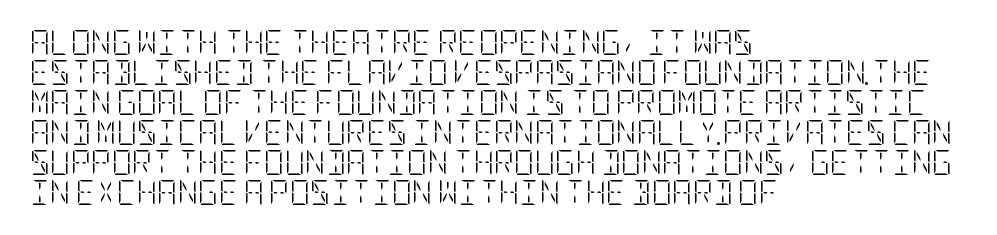
Q: Is the text bold? A: No.
Q: Is the text italic (slanted)? A: No, it is upright.
Q: Is the text underlined? A: No.
Q: How is the paragraph aligned? A: Left-aligned.
Q: Is the spacing between letters normal or unusually wide? A: Normal.
